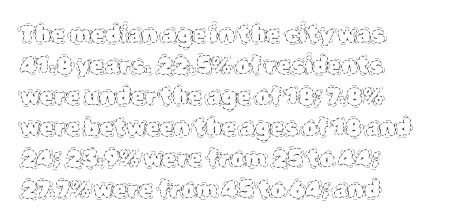
Q: Is the text bold? A: No.
Q: Is the text italic (slanted)? A: No, it is upright.
Q: Is the text underlined? A: No.
Q: How is the paragraph aligned? A: Left-aligned.
Q: Is the spacing between letters normal or unusually wide? A: Normal.
Q: Is the spacing between lines tight, normal or loose? A: Normal.
